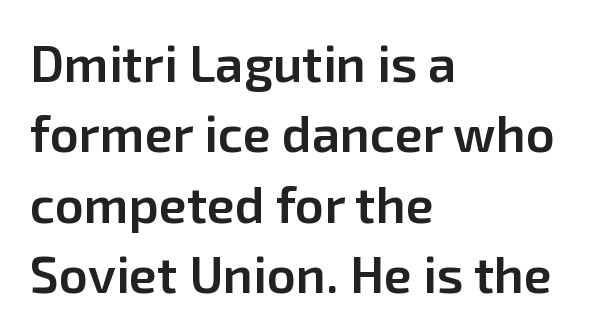
What's the leading like? Ordinary, nothing unusual. The type family on display is of the sans-serif kind. Caption: semibold face, moderately heavy strokes. Spacing verdict: proportional, widths tailored to each character. The typesetter chose a ragged-right arrangement here. The lettering stays uniformly vertical, giving the passage a roman look.
